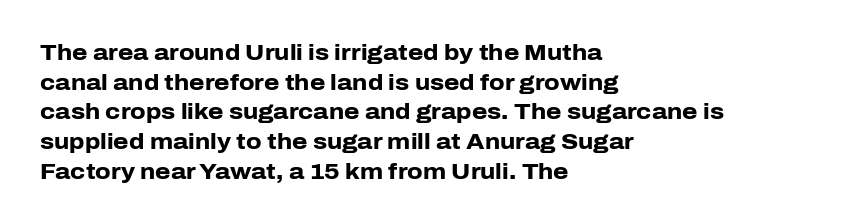
{"italic": "no", "bold": "yes", "underline": "no", "align": "left", "line_spacing": "normal", "line_spacing_ratio": 1.35, "letter_spacing": "normal", "letter_spacing_em": 0.0, "glyph_px": 22}
